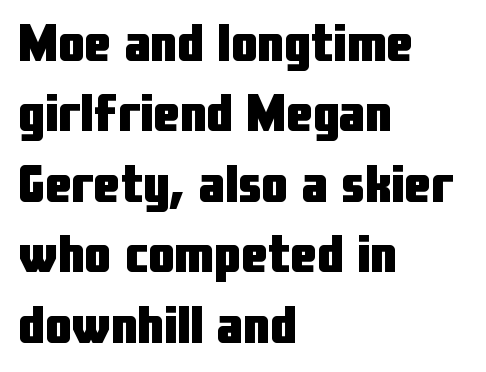
Q: Is the text bold? A: Yes.
Q: Is the text italic (slanted)? A: No, it is upright.
Q: Is the typeface a serif or a sans-serif typeface? A: Sans-serif.
Q: Is the text underlined? A: No.
Q: How is the paragraph aligned? A: Left-aligned.
Q: Is the spacing between letters normal or unusually wide? A: Normal.
Q: Is the spacing between lines tight, normal or loose? A: Normal.
Q: Width (condensed, normal, or wide)? A: Condensed.
Q: Stroke contrast? A: Low.
Q: x-height? A: Medium.
Q: Monospaced? A: No.
